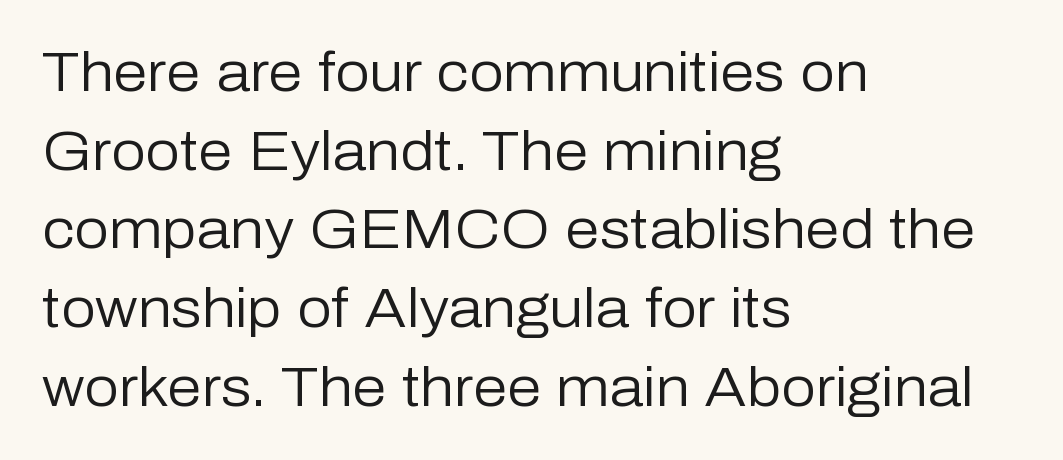
{"serif": "no", "italic": "no", "bold": "no", "weight": "regular", "width": "normal", "stroke_contrast": "low", "x_height": "medium", "monospaced": "no", "underline": "no", "align": "left", "line_spacing": "normal", "line_spacing_ratio": 1.43, "letter_spacing": "normal", "letter_spacing_em": 0.0, "glyph_px": 55}
